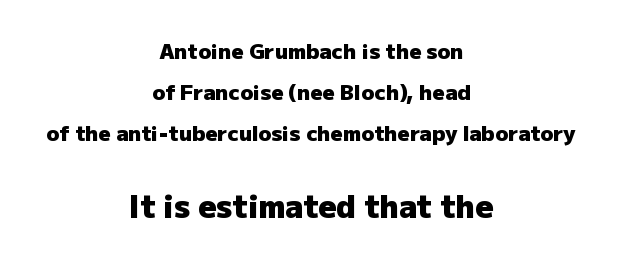
{"serif": "no", "italic": "no", "bold": "yes", "weight": "heavy", "width": "normal", "stroke_contrast": "low", "x_height": "medium", "monospaced": "no", "underline": "no", "align": "center", "line_spacing": "loose", "line_spacing_ratio": 1.95, "letter_spacing": "normal", "letter_spacing_em": 0.0, "larger_block": "second", "size_ratio": 1.48, "glyph_px": 31}
